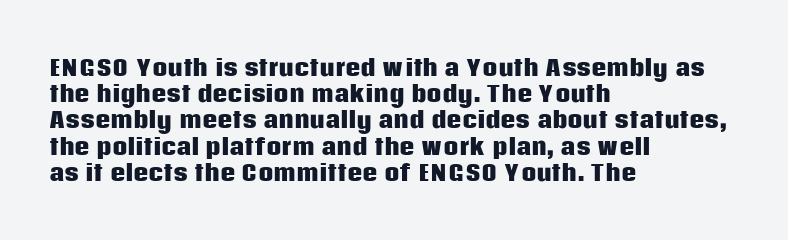
The image shows 21 px bold type, upright; set left-aligned, normal line spacing (1.25x), normal letter spacing, not underlined.
